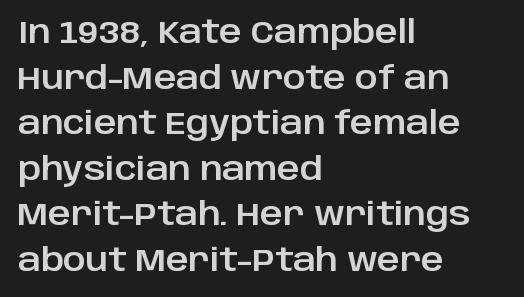
Q: Is the text italic (slanted)? A: No, it is upright.
Q: Is the typeface a serif or a sans-serif typeface? A: Sans-serif.
Q: Is the text underlined? A: No.
Q: How is the paragraph aligned? A: Left-aligned.
Q: Is the spacing between letters normal or unusually wide? A: Normal.
Q: Is the spacing between lines tight, normal or loose? A: Normal.
Q: Width (condensed, normal, or wide)? A: Normal.
Q: Stroke contrast? A: Low.
Q: x-height? A: Large.
Q: Monospaced? A: No.
